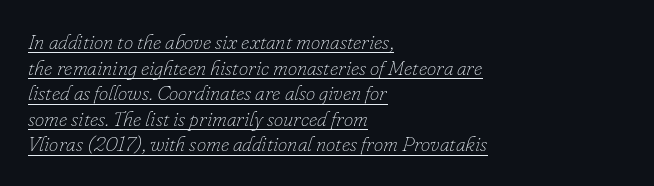
Q: Is the text bold? A: No.
Q: Is the text italic (slanted)? A: Yes, it leans right by about 16 degrees.
Q: Is the text underlined? A: Yes.
Q: How is the paragraph aligned? A: Left-aligned.
Q: Is the spacing between letters normal or unusually wide? A: Normal.
